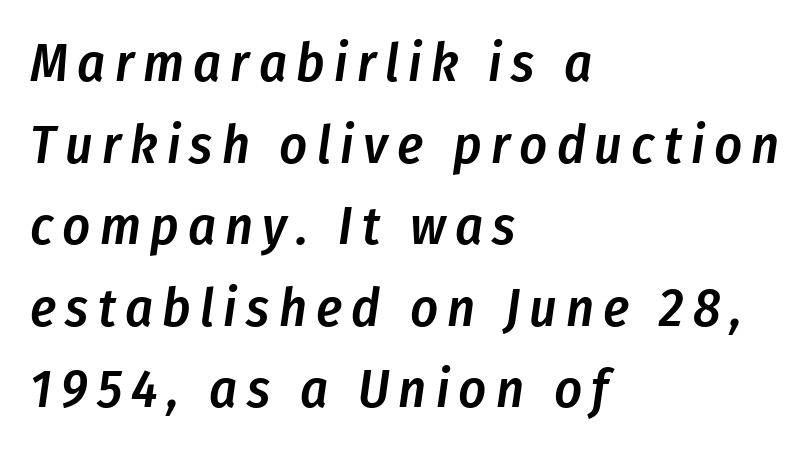
{"italic": "yes", "lean": "right", "slant_degrees": 8, "bold": "semi", "weight": "semibold", "width": "condensed", "stroke_contrast": "low", "x_height": "medium", "monospaced": "no", "underline": "no", "align": "left", "line_spacing": "normal", "line_spacing_ratio": 1.51, "glyph_px": 54}
